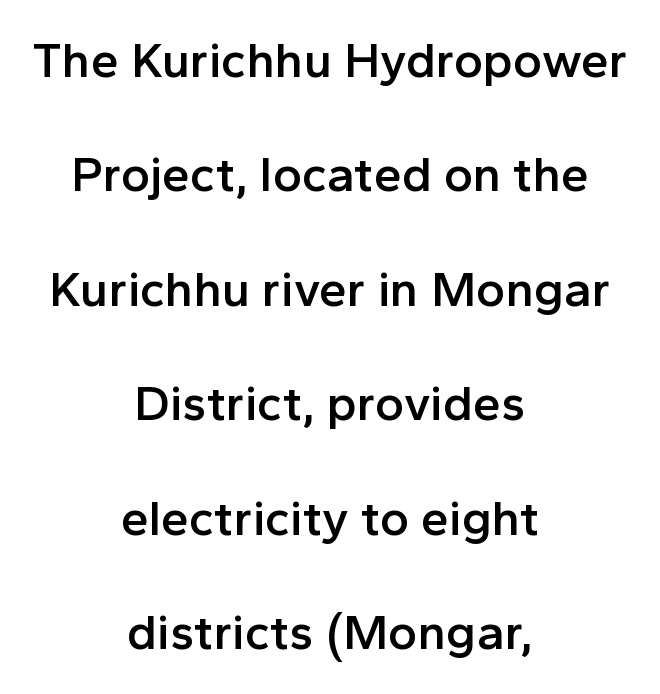
Type without underlining. Leading is clearly above the norm, producing a sparse column. These lines are composed in type without serifs. The paragraph has two soft edges and a firm central axis.
